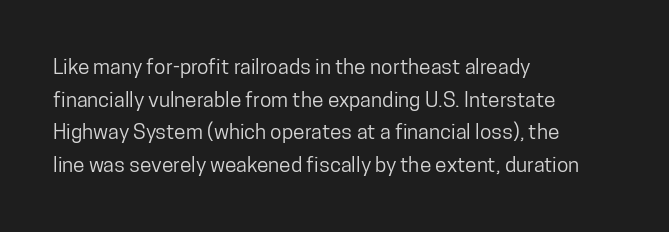
The image shows 21 px text type, upright; set left-aligned, normal line spacing (1.55x), normal letter spacing, not underlined.
